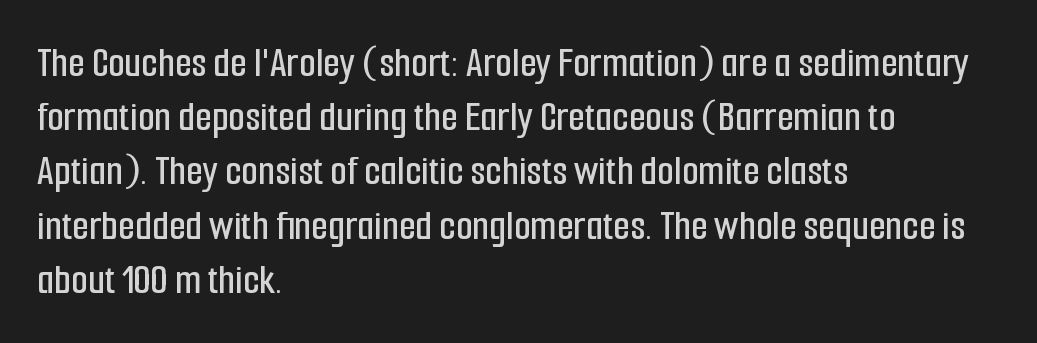
Q: Is the text italic (slanted)? A: No, it is upright.
Q: Is the typeface a serif or a sans-serif typeface? A: Sans-serif.
Q: Is the text underlined? A: No.
Q: How is the paragraph aligned? A: Left-aligned.
Q: Is the spacing between letters normal or unusually wide? A: Normal.
Q: Is the spacing between lines tight, normal or loose? A: Normal.
Q: Width (condensed, normal, or wide)? A: Condensed.
Q: Stroke contrast? A: Low.
Q: x-height? A: Medium.
Q: Monospaced? A: No.
